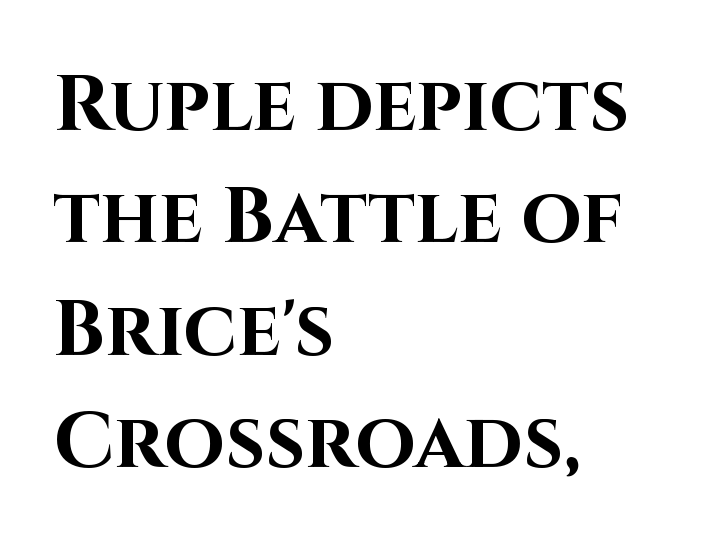
{"serif": "no", "italic": "no", "bold": "yes", "weight": "bold", "width": "normal", "stroke_contrast": "high", "x_height": "large", "monospaced": "no", "underline": "no", "align": "left", "line_spacing": "normal", "line_spacing_ratio": 1.44, "letter_spacing": "normal", "letter_spacing_em": 0.0, "glyph_px": 78}
